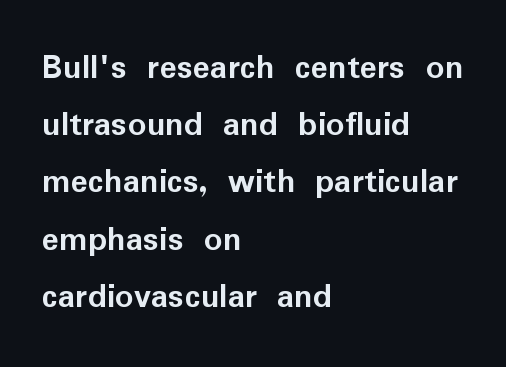
The image shows 36 px semibold sans-serif type, upright; set left-aligned, normal line spacing (1.59x), normal letter spacing, not underlined; low stroke contrast and a medium x-height.
